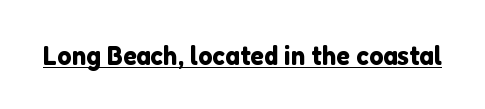
The image shows 28 px sans-serif type, upright; set normal letter spacing, underlined; low stroke contrast and a medium x-height.
